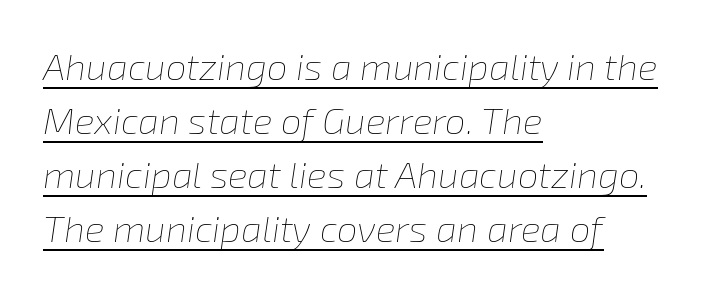
Q: Is the text bold? A: No.
Q: Is the text italic (slanted)? A: Yes, it leans right by about 8 degrees.
Q: Is the text underlined? A: Yes.
Q: How is the paragraph aligned? A: Left-aligned.
Q: Is the spacing between letters normal or unusually wide? A: Normal.
Q: Is the spacing between lines tight, normal or loose? A: Normal.
Q: Width (condensed, normal, or wide)? A: Normal.
Q: Stroke contrast? A: Low.
Q: x-height? A: Medium.
Q: Monospaced? A: No.
